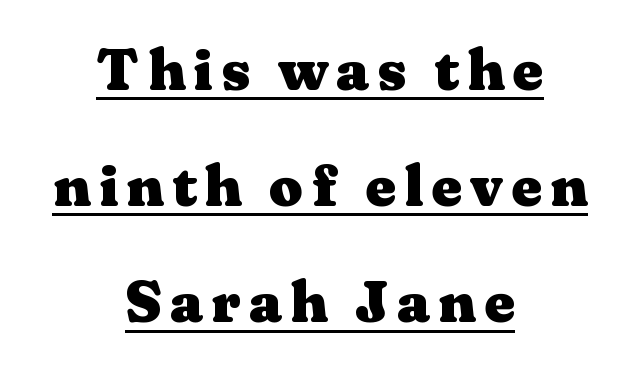
The image shows 59 px heavy, wide serif type, upright; set centered, loose line spacing (1.97x), underlined; medium stroke contrast and a medium x-height.
